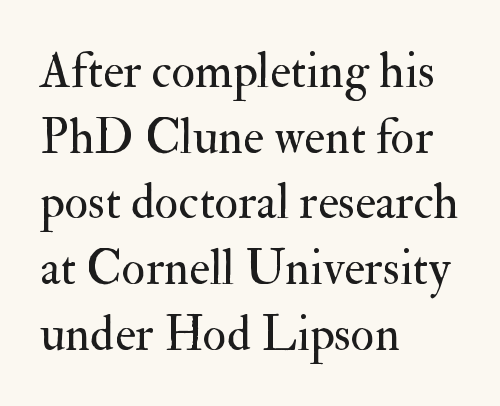
{"serif": "yes", "italic": "no", "bold": "no", "weight": "regular", "width": "normal", "stroke_contrast": "medium", "x_height": "small", "monospaced": "no", "underline": "no", "align": "left", "line_spacing": "normal", "line_spacing_ratio": 1.34, "letter_spacing": "normal", "letter_spacing_em": 0.0, "glyph_px": 49}
